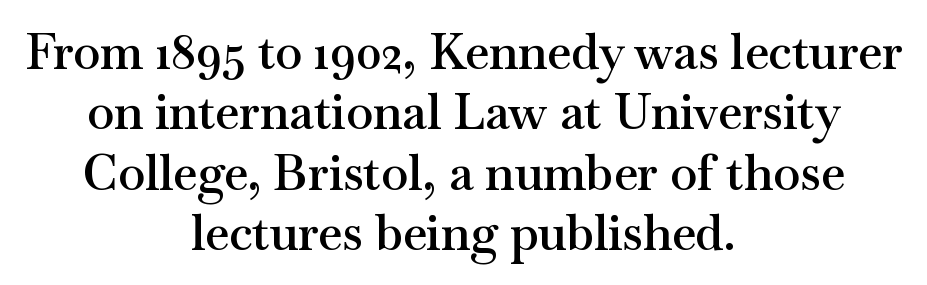
{"serif": "yes", "italic": "no", "bold": "semi", "weight": "semibold", "width": "wide", "stroke_contrast": "medium", "x_height": "small", "monospaced": "no", "underline": "no", "align": "center", "line_spacing_ratio": 1.23, "letter_spacing": "normal", "letter_spacing_em": 0.0, "glyph_px": 49}
